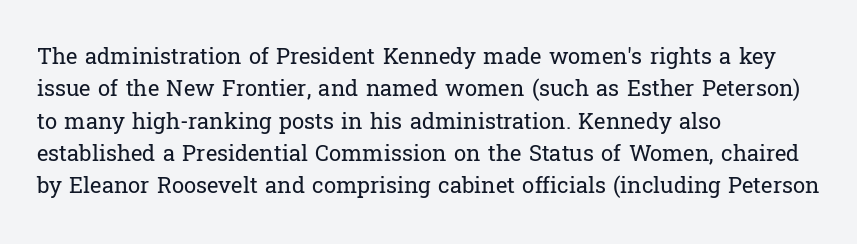
Q: Is the text bold? A: No.
Q: Is the text italic (slanted)? A: No, it is upright.
Q: Is the text underlined? A: No.
Q: How is the paragraph aligned? A: Left-aligned.
Q: Is the spacing between letters normal or unusually wide? A: Normal.
Q: Is the spacing between lines tight, normal or loose? A: Normal.
